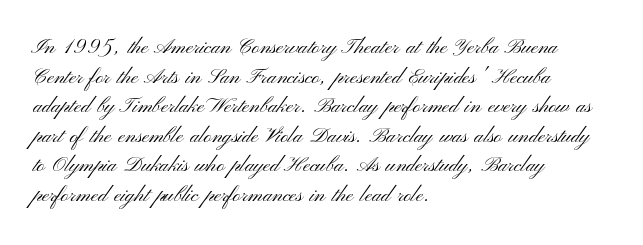
The image shows 21 px text type; set left-aligned, normal line spacing (1.41x), normal letter spacing, not underlined.
